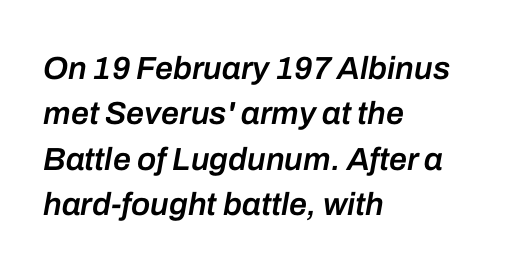
The image shows 32 px semibold type, italic (leaning right); set left-aligned, normal line spacing (1.42x), normal letter spacing, not underlined; low stroke contrast and a medium x-height.
